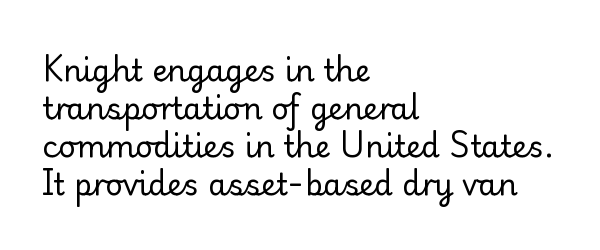
{"serif": "yes", "italic": "no", "bold": "no", "weight": "regular", "width": "normal", "stroke_contrast": "low", "x_height": "small", "monospaced": "no", "underline": "no", "align": "left", "line_spacing": "normal", "line_spacing_ratio": 1.27, "letter_spacing": "normal", "letter_spacing_em": 0.0, "glyph_px": 30}
